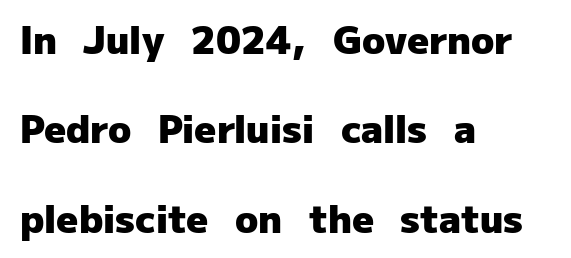
Does the copy run flush right? No — it runs flush left. Unlike a traditional serif, this face leaves its strokes unadorned. You could not count columns in this text — the font is proportionally spaced. Summary of vertical rhythm: relaxed, with wide interline spacing.
